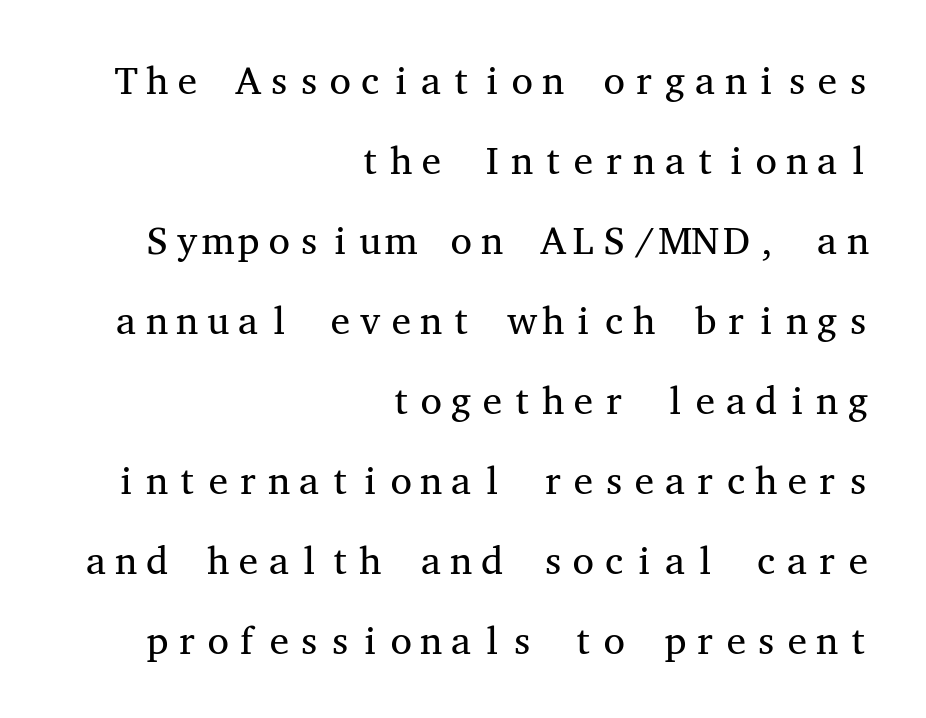
{"serif": "yes", "italic": "no", "bold": "no", "weight": "regular", "width": "wide", "stroke_contrast": "medium", "x_height": "medium", "monospaced": "yes", "underline": "no", "align": "right", "line_spacing": "loose", "line_spacing_ratio": 2.05, "letter_spacing": "normal", "letter_spacing_em": 0.0, "glyph_px": 39}
